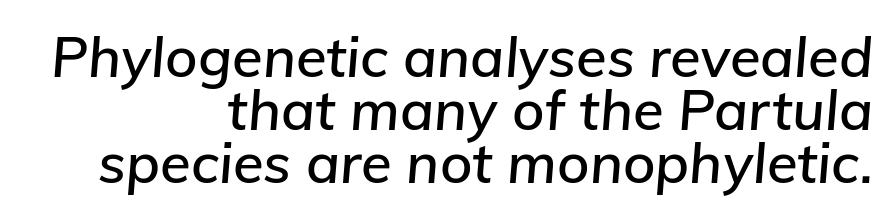
Q: Is the text italic (slanted)? A: Yes, it leans right by about 5 degrees.
Q: Is the text underlined? A: No.
Q: How is the paragraph aligned? A: Right-aligned.
Q: Is the spacing between letters normal or unusually wide? A: Normal.
Q: Is the spacing between lines tight, normal or loose? A: Tight.
Q: Width (condensed, normal, or wide)? A: Normal.
Q: Stroke contrast? A: Low.
Q: x-height? A: Medium.
Q: Monospaced? A: No.
